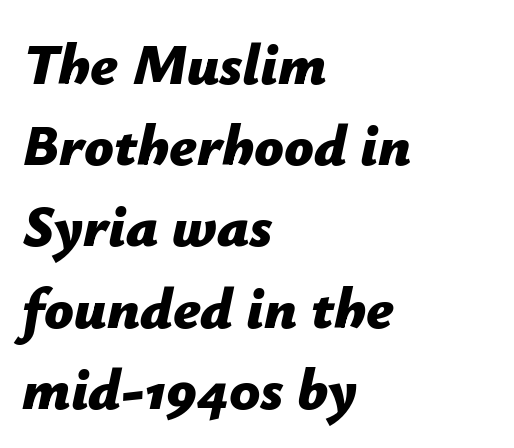
If you measured baseline to baseline, you'd find a middling distance. Does the copy run flush right? No — it runs flush left. Emphasis by weight is at full strength: bold. Every character sits at an angle, as italics do. The rendering keeps characters at their native spacing. Character widths vary here, with narrow letters taking less room than wide ones.
